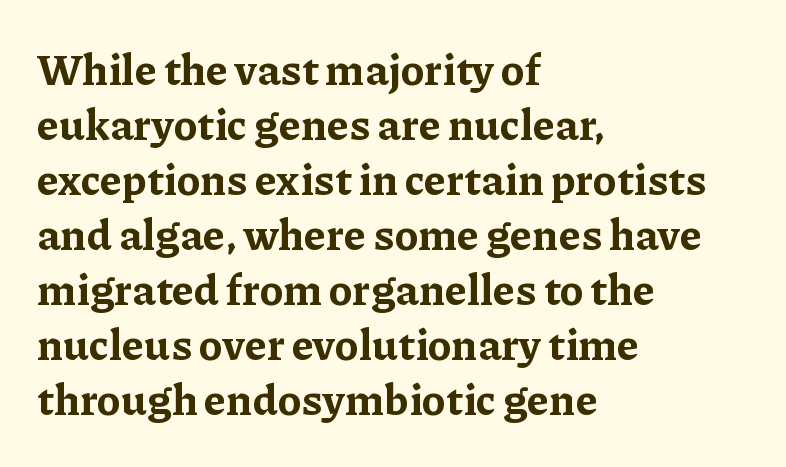
{"serif": "yes", "italic": "no", "bold": "yes", "weight": "bold", "width": "normal", "stroke_contrast": "low", "x_height": "medium", "monospaced": "no", "underline": "no", "align": "left", "line_spacing": "normal", "line_spacing_ratio": 1.28, "letter_spacing": "normal", "letter_spacing_em": 0.0, "glyph_px": 43}
